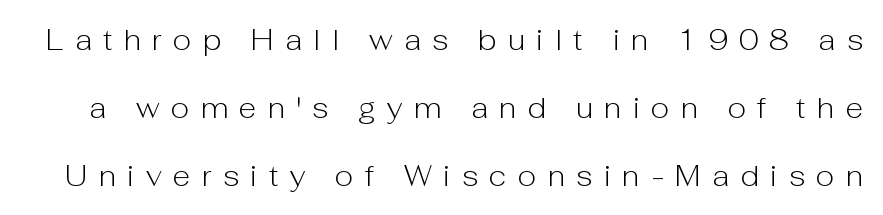
The image shows 29 px light sans-serif type, upright; set loose line spacing (2.34x), unusually wide letter spacing (+0.39 em), not underlined; low stroke contrast and a medium x-height.
